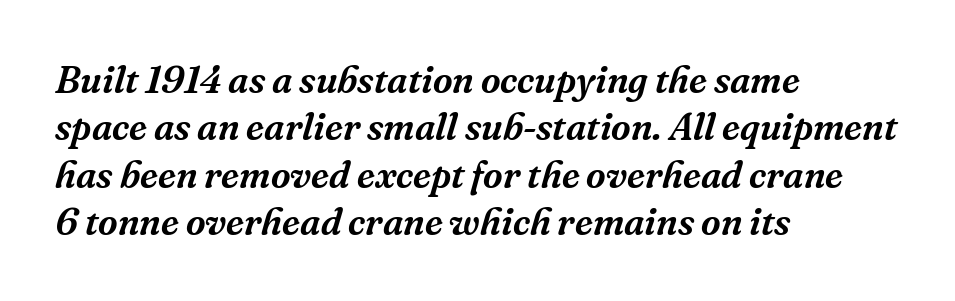
{"serif": "yes", "italic": "yes", "lean": "right", "slant_degrees": 16, "width": "normal", "stroke_contrast": "medium", "x_height": "medium", "monospaced": "no", "underline": "no", "align": "left", "line_spacing": "normal", "line_spacing_ratio": 1.25, "letter_spacing": "normal", "letter_spacing_em": 0.0, "glyph_px": 38}
